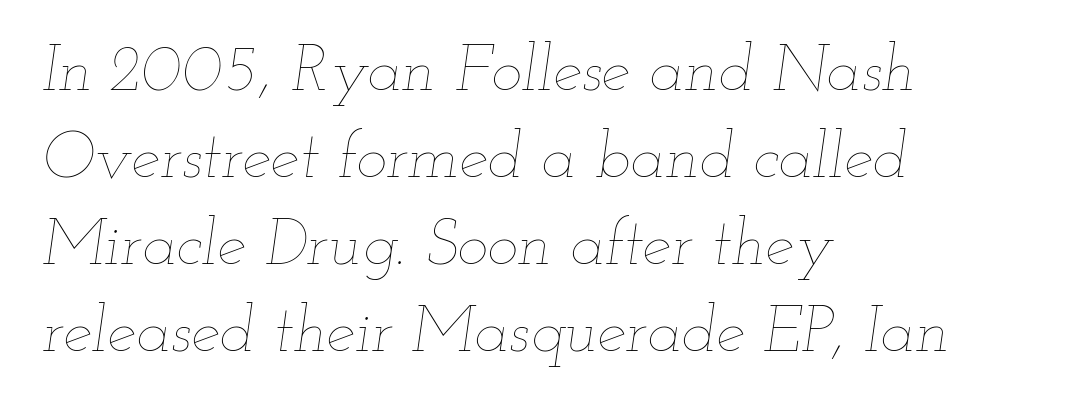
{"italic": "yes", "lean": "right", "slant_degrees": 12, "bold": "no", "weight": "thin", "width": "wide", "stroke_contrast": "low", "x_height": "small", "monospaced": "no", "underline": "no", "align": "left", "line_spacing": "normal", "line_spacing_ratio": 1.34, "letter_spacing": "normal", "letter_spacing_em": 0.0, "glyph_px": 65}
